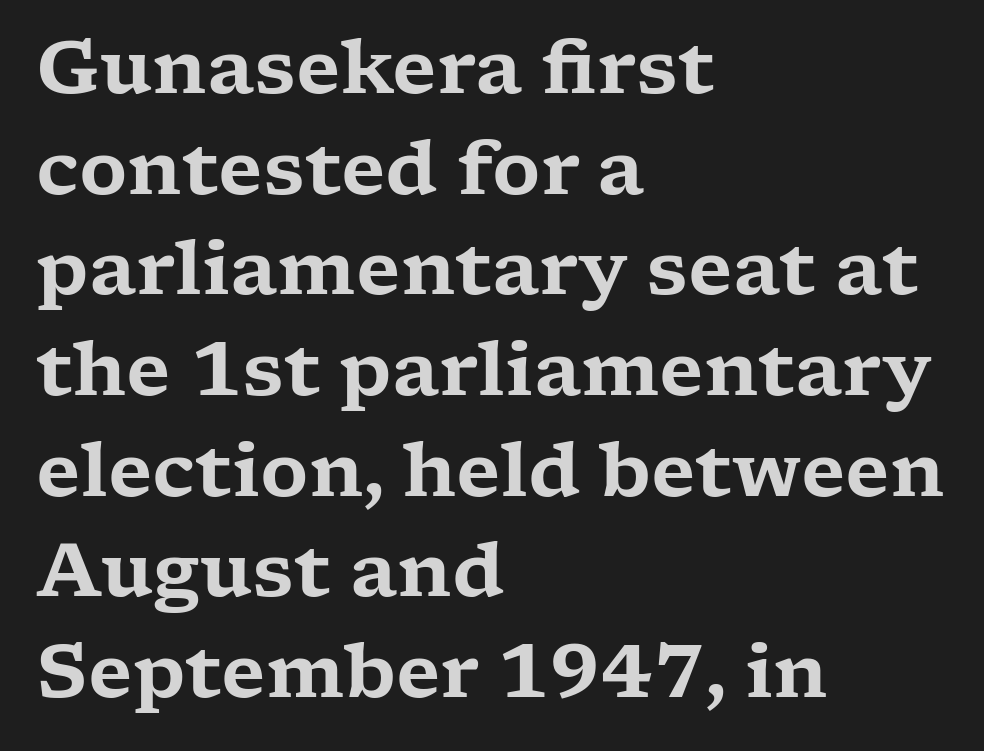
Q: Is the text italic (slanted)? A: No, it is upright.
Q: Is the typeface a serif or a sans-serif typeface? A: Serif.
Q: Is the text underlined? A: No.
Q: How is the paragraph aligned? A: Left-aligned.
Q: Is the spacing between letters normal or unusually wide? A: Normal.
Q: Is the spacing between lines tight, normal or loose? A: Normal.
Q: Width (condensed, normal, or wide)? A: Wide.
Q: Stroke contrast? A: Low.
Q: x-height? A: Medium.
Q: Monospaced? A: No.
